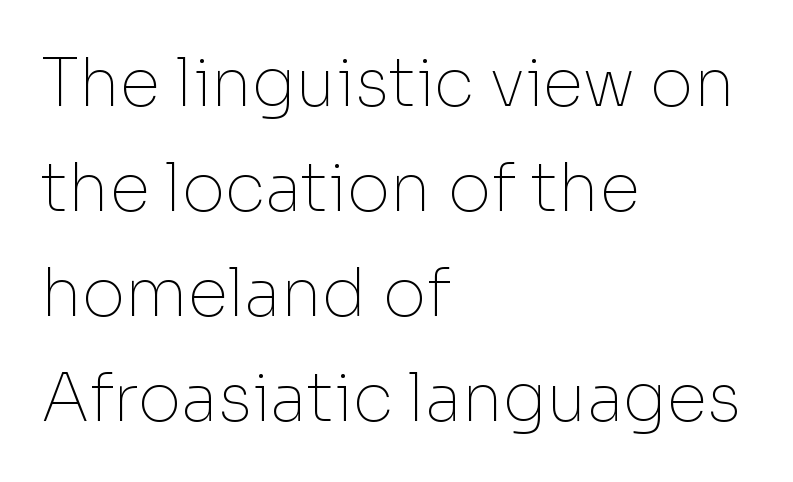
The image shows 66 px thin sans-serif type, upright; set left-aligned, normal line spacing (1.59x), normal letter spacing, not underlined; low stroke contrast and a medium x-height.
